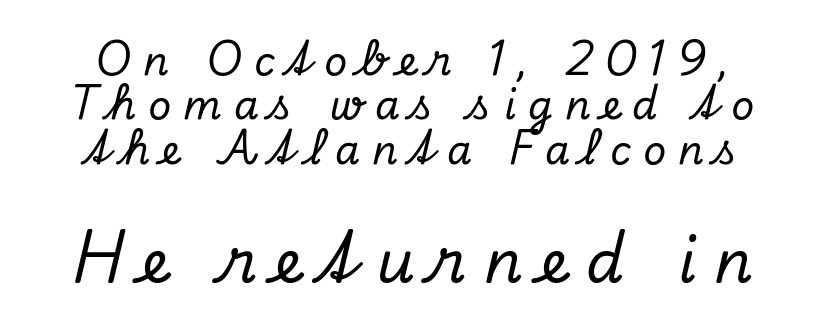
Q: Is the text italic (slanted)? A: Yes, it leans right by about 13 degrees.
Q: Is the typeface a serif or a sans-serif typeface? A: Serif.
Q: Is the text underlined? A: No.
Q: How is the paragraph aligned? A: Centered.
Q: Is the spacing between letters normal or unusually wide? A: Unusually wide.
Q: Is the spacing between lines tight, normal or loose? A: Tight.
Q: Which block of text is set in a larger size, the first (top) or the second (bottom)? A: The second (bottom) one.
Q: Width (condensed, normal, or wide)? A: Normal.
Q: Stroke contrast? A: Low.
Q: x-height? A: Small.
Q: Monospaced? A: No.
